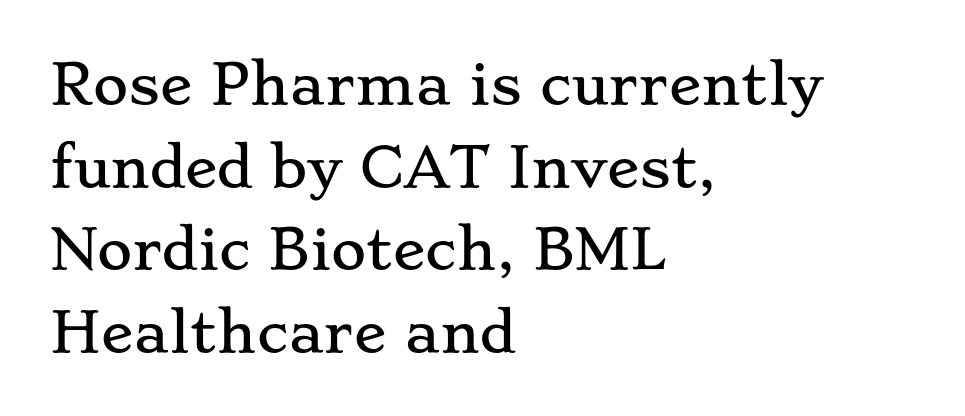
{"serif": "yes", "italic": "no", "width": "wide", "stroke_contrast": "low", "x_height": "small", "monospaced": "no", "underline": "no", "align": "left", "line_spacing": "normal", "line_spacing_ratio": 1.53, "letter_spacing": "normal", "letter_spacing_em": 0.0, "glyph_px": 54}
